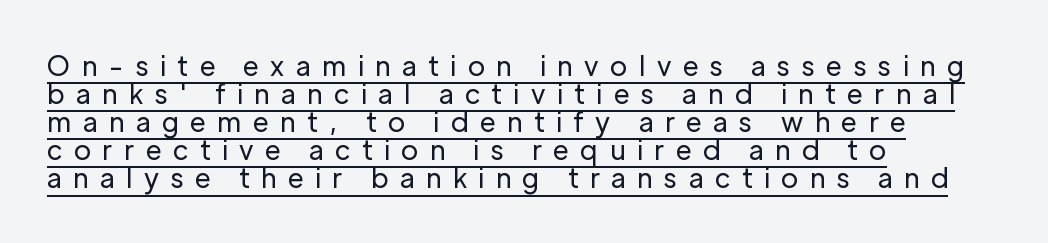
The image shows 27 px text type, upright; set left-aligned, tight line spacing (1.04x), unusually wide letter spacing (+0.44 em), underlined.
